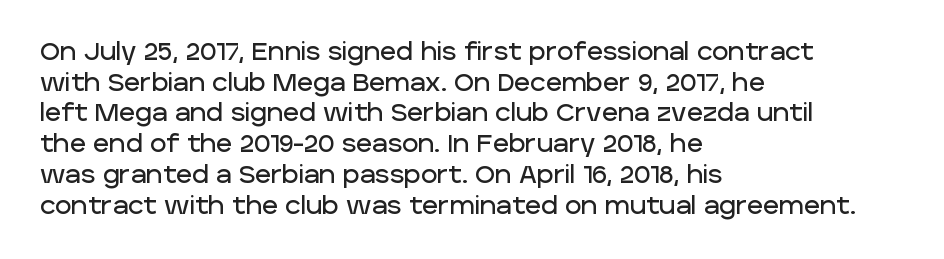
Which margin do the lines hug? The left one — the right edge is uneven. Bare-footed words on every line. Here the glyphs are tracked normally, forming tight word shapes. Does the lettering tilt? It doesn't — this is upright.
